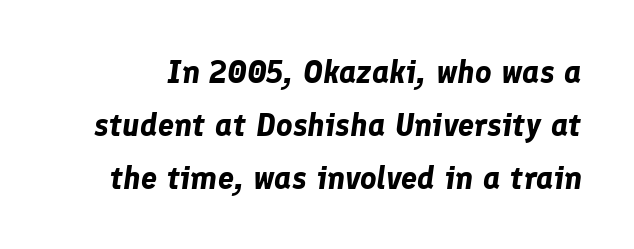
{"italic": "yes", "lean": "right", "slant_degrees": 8, "bold": "yes", "weight": "bold", "width": "normal", "stroke_contrast": "low", "x_height": "medium", "monospaced": "no", "underline": "no", "line_spacing": "normal", "line_spacing_ratio": 1.65, "letter_spacing": "normal", "letter_spacing_em": 0.0, "glyph_px": 32}
